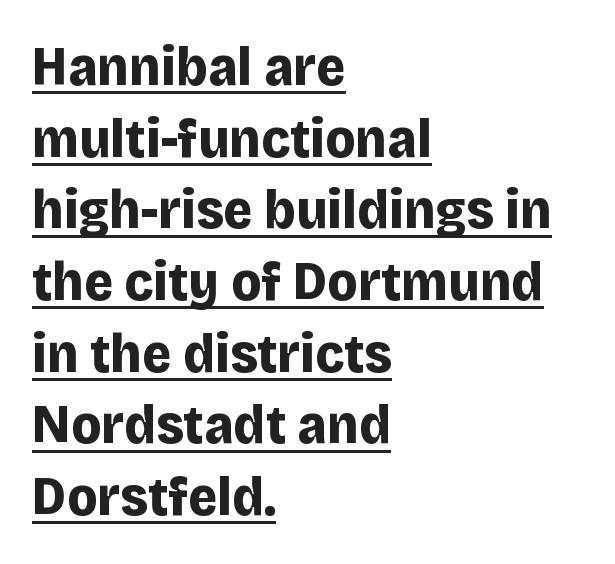
Is this a fixed-width face? No — the glyphs have proportional, varying widths. The tracking reads as untouched default to a designer's eye. The characters display no serif detailing; their extremities are plain. Style check: upright. Stroke thickness is high; the sample reads as a true bold. The words here are underlined.
